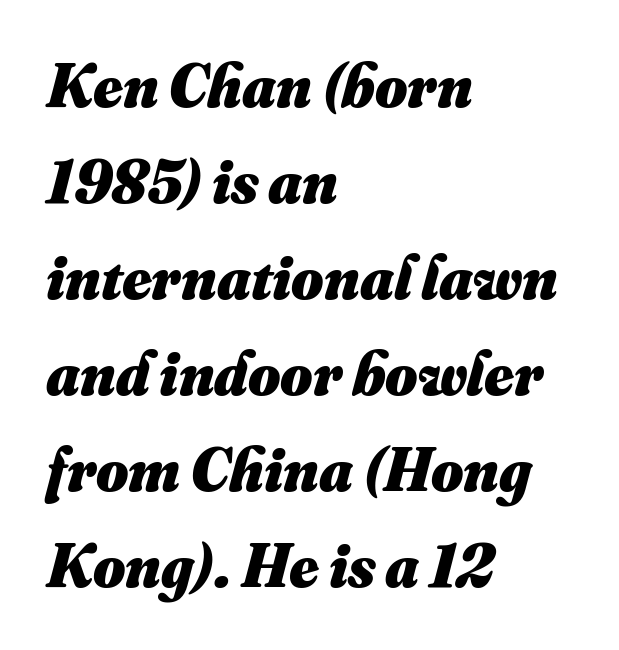
The image shows 62 px heavy type; set left-aligned, normal line spacing (1.55x), normal letter spacing, not underlined; medium stroke contrast and a small x-height.
